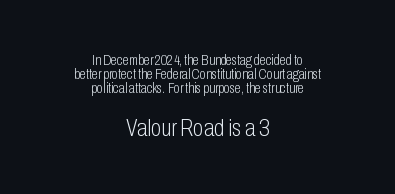
The image shows 24 px text type, upright; set centered, tight line spacing (1.01x), normal letter spacing, not underlined; the second (bottom) block is 1.71x larger.
